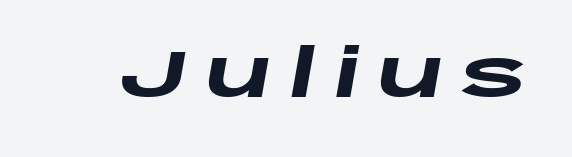
The image shows 66 px heavy, wide type, italic (leaning right); set unusually wide letter spacing (+0.25 em), not underlined; low stroke contrast and a large x-height.
